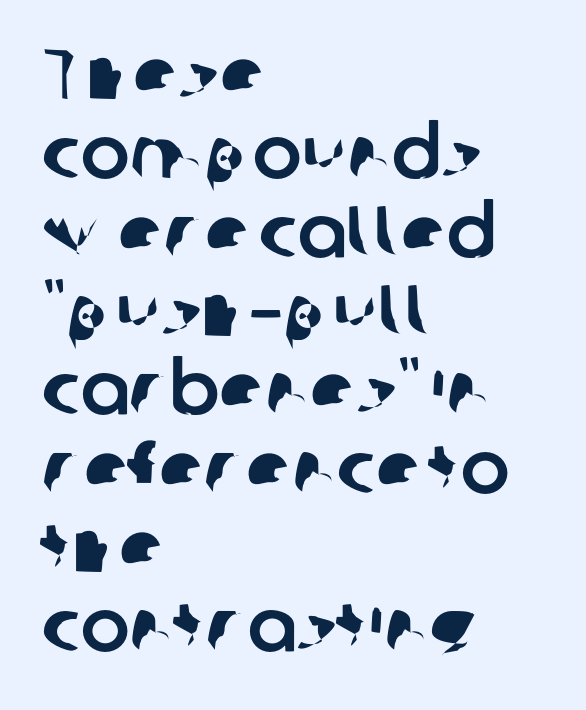
The image shows 73 px sans-serif type; set left-aligned, tight line spacing (1.08x), normal letter spacing, not underlined; low stroke contrast and a medium x-height.
